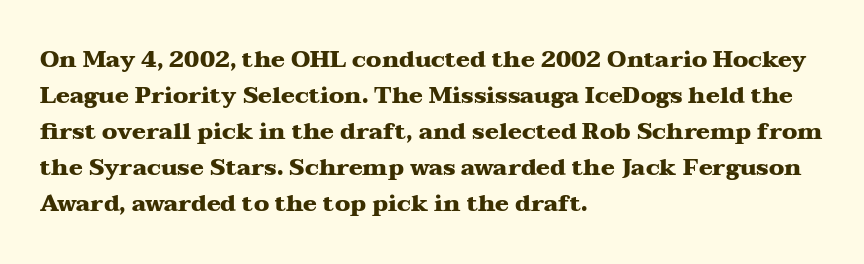
The line-height multiplier appears to be the usual default. Plain, unruled lines of type. The type is set solid horizontally, with unmodified tracking. Horizontal alignment here is leftward, the default for most running prose. Does the weight exceed regular? Yes, all the way to bold.
